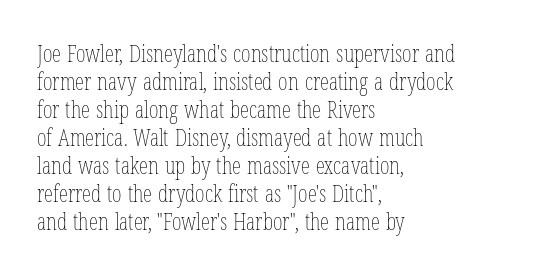
The image shows 23 px text type, upright; set left-aligned, line spacing 1.22x, normal letter spacing, not underlined.
